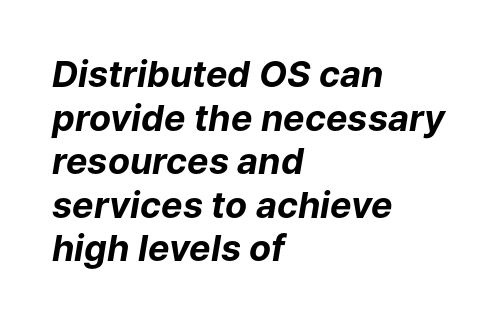
The image shows 36 px bold type, italic (leaning right); set left-aligned, line spacing 1.21x, normal letter spacing, not underlined; low stroke contrast and a medium x-height.
